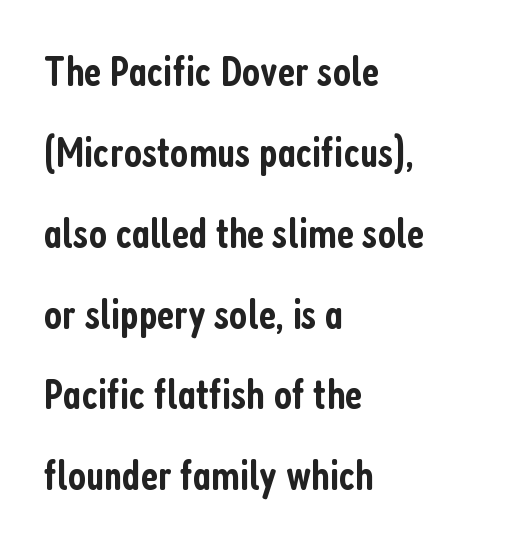
Posture: vertical. Inter-character spacing is left at the font's built-in metrics. Stroke terminals: plain, sans-serif. Beneath every word, the page is bare. If you drew a ruler down the left edge, every line would touch it.
